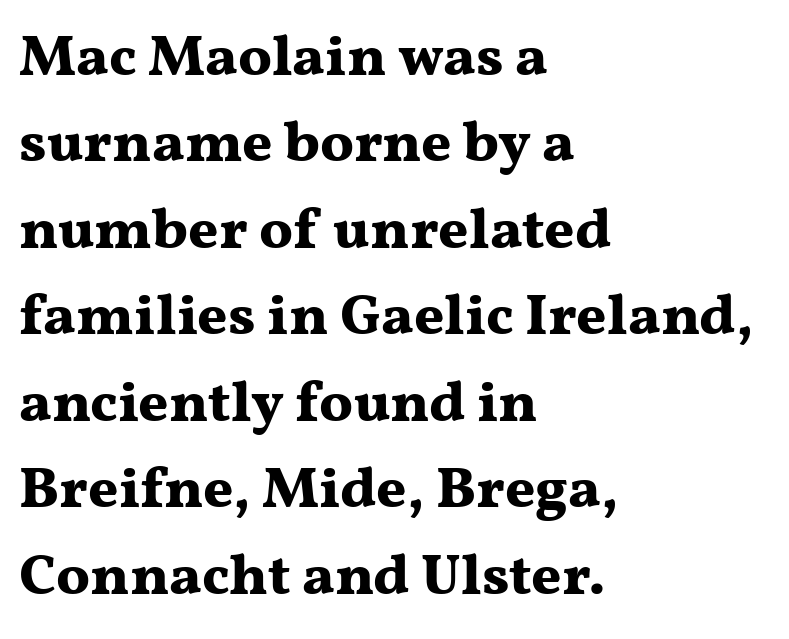
The image shows 58 px bold, wide serif type, upright; set left-aligned, normal line spacing (1.49x), normal letter spacing, not underlined; medium stroke contrast and a medium x-height.
